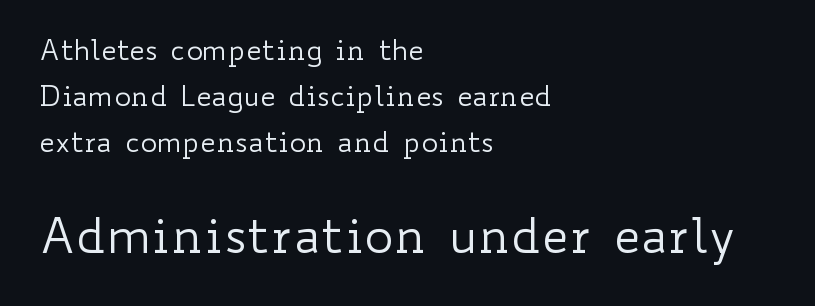
Bare-footed words on every line. A quiet, ordinary-to-light weight characterises the typeface. No extra tracking has been applied to these lines. The lettering holds an erect, upright posture throughout. The following chunk of copy outweighs the initial chunk in type size. This rendering uses left alignment, leaving the right contour irregular.
